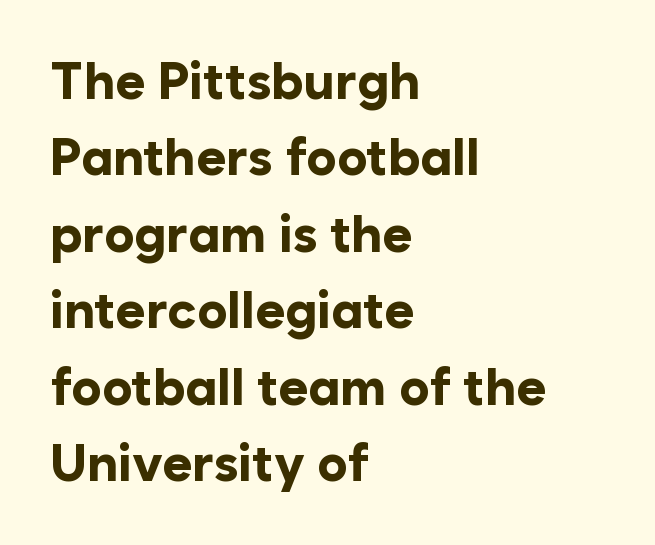
The image shows 51 px bold sans-serif type, upright; set left-aligned, normal line spacing (1.5x), normal letter spacing, not underlined; low stroke contrast and a medium x-height.
